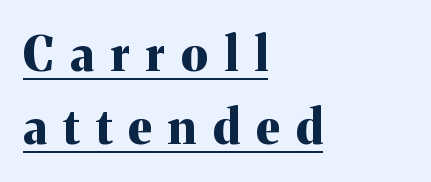
The image shows 48 px bold serif type, upright; set left-aligned, normal line spacing (1.53x), unusually wide letter spacing (+0.34 em), underlined; medium stroke contrast and a medium x-height.
